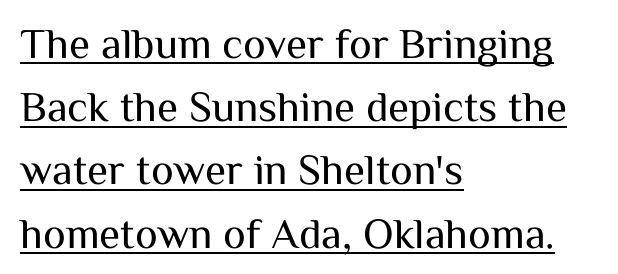
{"serif": "no", "italic": "no", "bold": "no", "weight": "regular", "width": "normal", "stroke_contrast": "medium", "x_height": "medium", "monospaced": "no", "underline": "yes", "align": "left", "line_spacing": "normal", "line_spacing_ratio": 1.47, "letter_spacing": "normal", "letter_spacing_em": 0.0, "glyph_px": 43}
